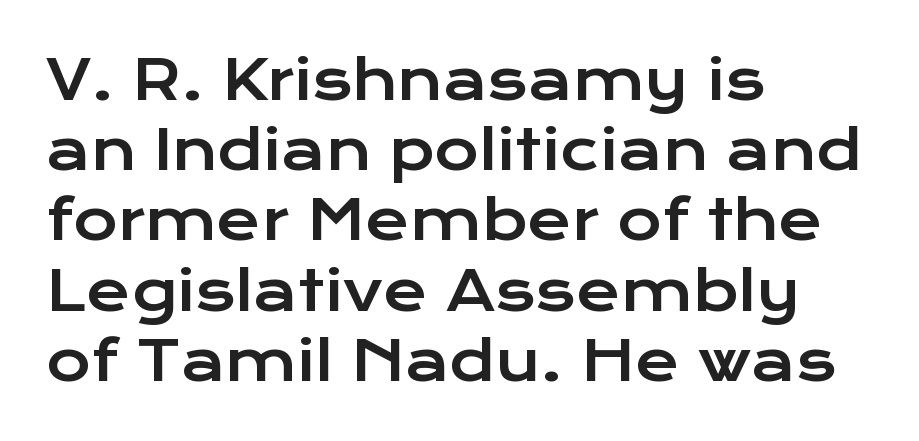
{"serif": "no", "italic": "no", "width": "wide", "stroke_contrast": "low", "x_height": "medium", "monospaced": "no", "underline": "no", "align": "left", "line_spacing": "normal", "line_spacing_ratio": 1.3, "letter_spacing": "normal", "letter_spacing_em": 0.0, "glyph_px": 54}
